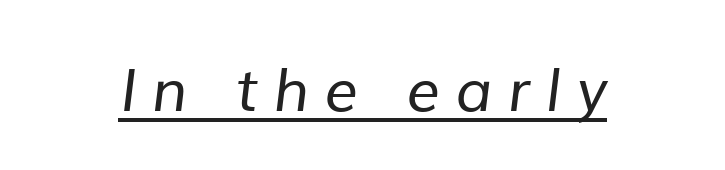
The image shows 59 px regular-weight sans-serif type; set unusually wide letter spacing (+0.26 em), underlined; low stroke contrast and a medium x-height.
